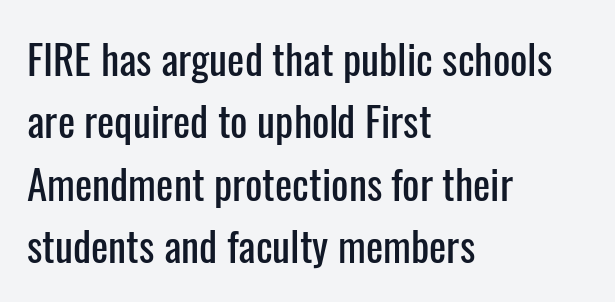
The image shows 41 px condensed sans-serif type, upright; set left-aligned, normal line spacing (1.52x), normal letter spacing, not underlined; low stroke contrast and a medium x-height.
